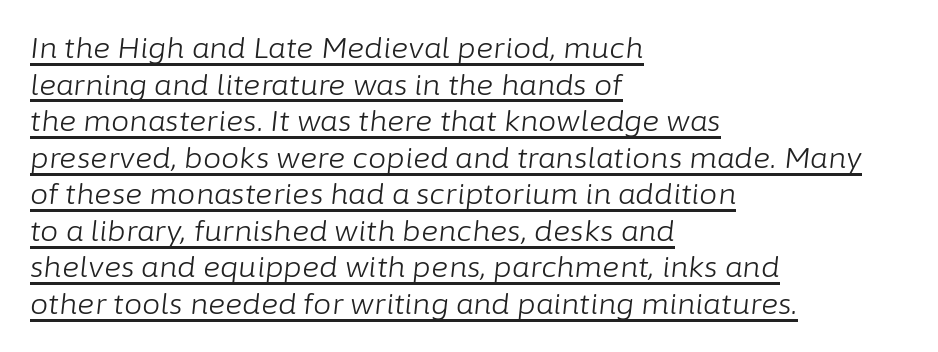
Has an underline been added? It has. The typesetting does not lean heavy: it is not bold. There is no visible air inserted between adjacent glyphs. Character widths vary here, with narrow letters taking less room than wide ones.
